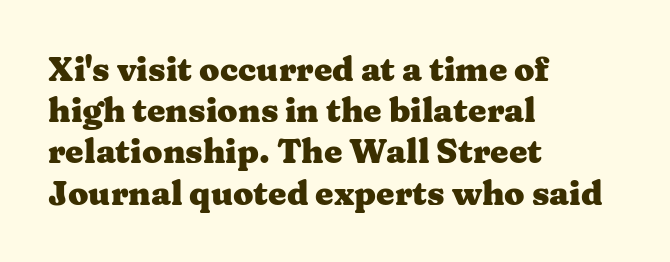
The image shows 33 px heavy, wide serif type, upright; set left-aligned, normal line spacing (1.25x), normal letter spacing, not underlined; medium stroke contrast and a medium x-height.
